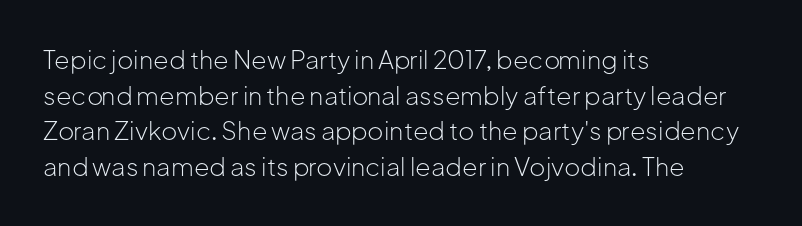
{"italic": "no", "bold": "no", "underline": "no", "align": "left", "line_spacing": "normal", "line_spacing_ratio": 1.43, "letter_spacing": "normal", "letter_spacing_em": 0.0, "glyph_px": 25}
